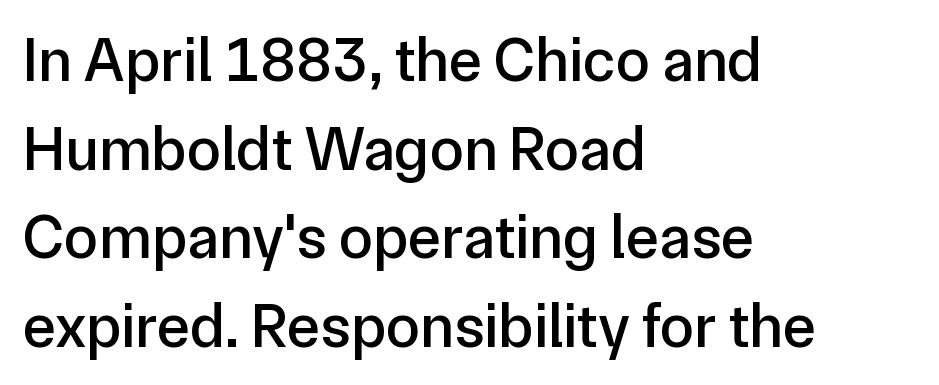
Q: Is the text italic (slanted)? A: No, it is upright.
Q: Is the typeface a serif or a sans-serif typeface? A: Sans-serif.
Q: Is the text underlined? A: No.
Q: How is the paragraph aligned? A: Left-aligned.
Q: Is the spacing between letters normal or unusually wide? A: Normal.
Q: Is the spacing between lines tight, normal or loose? A: Normal.
Q: Width (condensed, normal, or wide)? A: Normal.
Q: Stroke contrast? A: Low.
Q: x-height? A: Medium.
Q: Monospaced? A: No.
